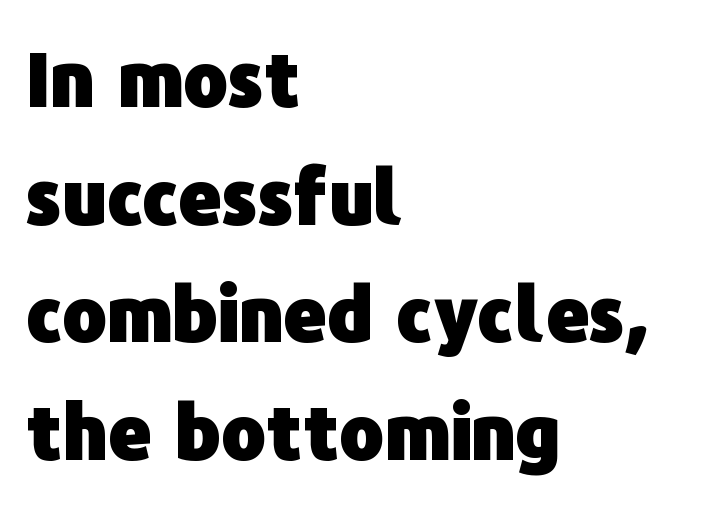
The letters stand upright; this is a roman face. Vertical spacing — default. Descenders hang freely into open space. The type family on display is of the sans-serif kind. Looks like regular typesetting: each glyph gets only the width it needs. Observe the ordinary spacing: letters are neighbours, not strangers.
